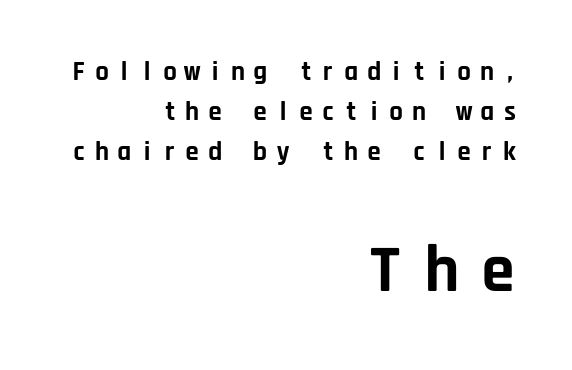
Each glyph is drawn with heavy, bold strokes. Nope, no serifs anywhere on these letters. All the whitespace from short lines collects on the left. The string is rendered with underlining switched off. Monospaced: the letters line up in strict vertical columns.
